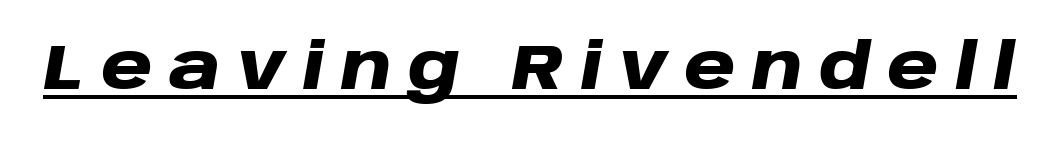
{"italic": "yes", "lean": "right", "slant_degrees": 10, "bold": "yes", "weight": "heavy", "width": "wide", "stroke_contrast": "low", "x_height": "large", "monospaced": "no", "underline": "yes", "letter_spacing": "wide", "letter_spacing_em": 0.26, "glyph_px": 63}
